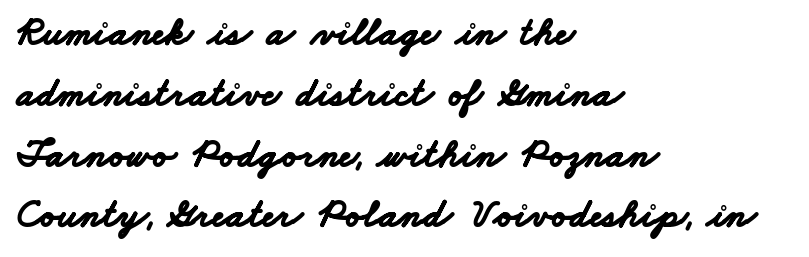
The image shows 40 px bold, wide sans-serif type; set left-aligned, normal line spacing (1.52x), normal letter spacing, not underlined; low stroke contrast and a small x-height.
